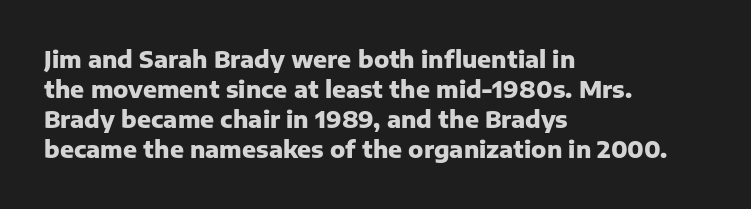
The image shows 23 px bold type, upright; set left-aligned, normal line spacing (1.31x), normal letter spacing, not underlined.
